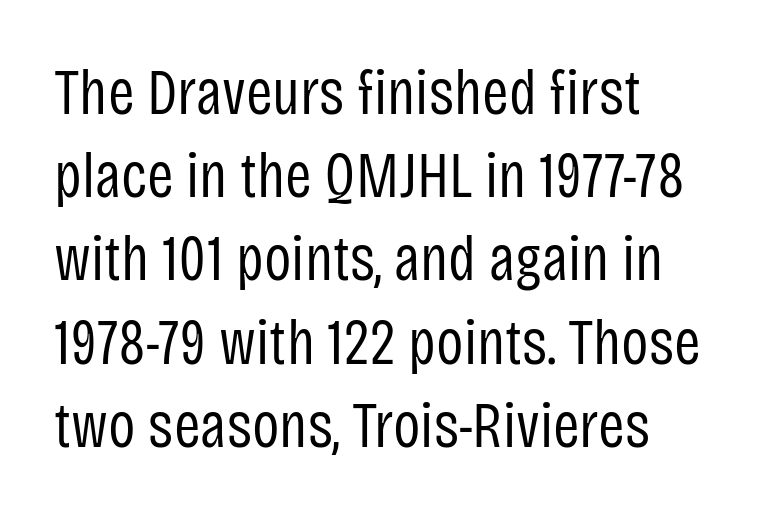
Weight: not bold — regular or lighter. Think of a printed novel: that variable character pitch is what you see here. This sample uses plain, unmodified letter spacing. Unlike italic type, these characters show no tilt at all. The passage shown is typeset with a sans-serif family.
